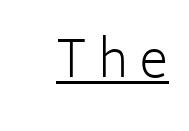
{"serif": "no", "italic": "no", "bold": "no", "weight": "light", "width": "normal", "stroke_contrast": "low", "x_height": "medium", "monospaced": "no", "underline": "yes", "letter_spacing": "wide", "letter_spacing_em": 0.22, "glyph_px": 50}
